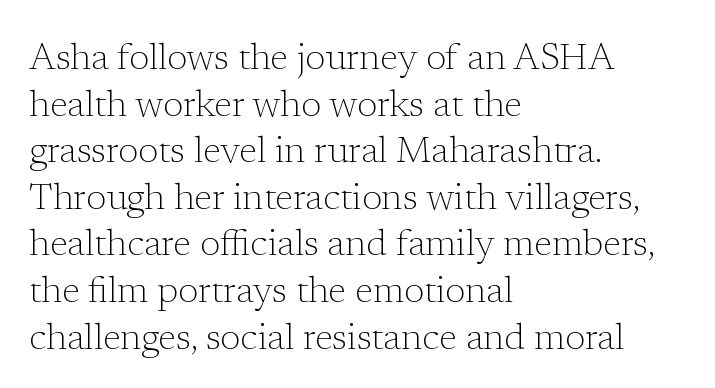
Q: Is the text bold? A: No.
Q: Is the text italic (slanted)? A: No, it is upright.
Q: Is the typeface a serif or a sans-serif typeface? A: Serif.
Q: Is the text underlined? A: No.
Q: How is the paragraph aligned? A: Left-aligned.
Q: Is the spacing between letters normal or unusually wide? A: Normal.
Q: Is the spacing between lines tight, normal or loose? A: Normal.
Q: Width (condensed, normal, or wide)? A: Normal.
Q: Stroke contrast? A: Low.
Q: x-height? A: Medium.
Q: Monospaced? A: No.
